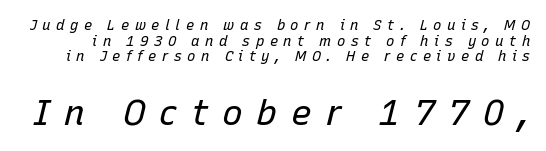
{"italic": "yes", "lean": "right", "slant_degrees": 15, "bold": "no", "weight": "regular", "width": "normal", "stroke_contrast": "low", "x_height": "medium", "monospaced": "no", "underline": "no", "line_spacing": "tight", "line_spacing_ratio": 1.12, "letter_spacing": "wide", "letter_spacing_em": 0.39, "larger_block": "second", "size_ratio": 2.5, "glyph_px": 35}
